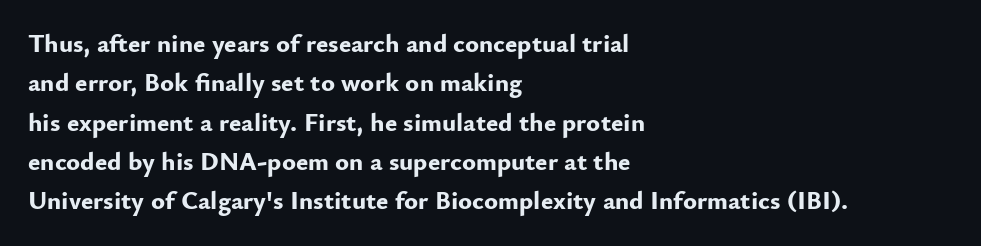
Typeset ragged right — the left edge is the straight one. The passage shown is not underscored anywhere. The lettering stays uniformly vertical, giving the passage a roman look. Short note: letters normally spaced.
